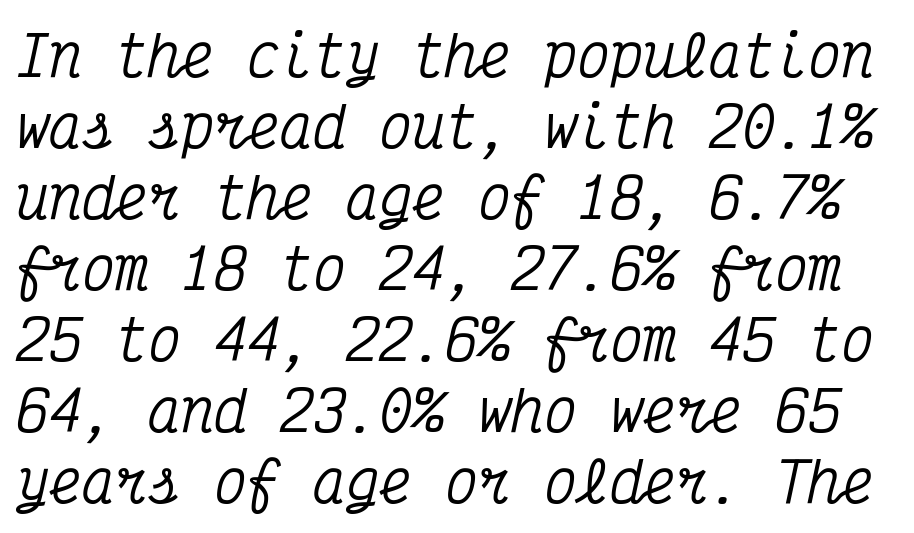
Q: Is the text italic (slanted)? A: Yes, it leans right by about 12 degrees.
Q: Is the typeface a serif or a sans-serif typeface? A: Serif.
Q: Is the text underlined? A: No.
Q: Is the spacing between letters normal or unusually wide? A: Normal.
Q: Is the spacing between lines tight, normal or loose? A: Normal.
Q: Width (condensed, normal, or wide)? A: Condensed.
Q: Stroke contrast? A: Medium.
Q: x-height? A: Medium.
Q: Monospaced? A: Yes.
